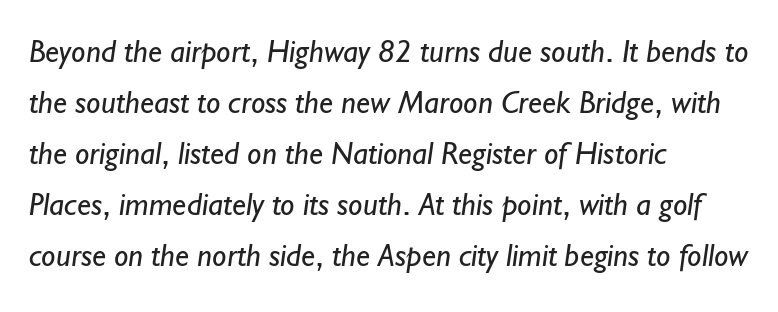
Q: Is the text bold? A: No.
Q: Is the typeface a serif or a sans-serif typeface? A: Sans-serif.
Q: Is the text underlined? A: No.
Q: How is the paragraph aligned? A: Left-aligned.
Q: Is the spacing between letters normal or unusually wide? A: Normal.
Q: Is the spacing between lines tight, normal or loose? A: Normal.
Q: Width (condensed, normal, or wide)? A: Normal.
Q: Stroke contrast? A: Low.
Q: x-height? A: Small.
Q: Monospaced? A: No.
